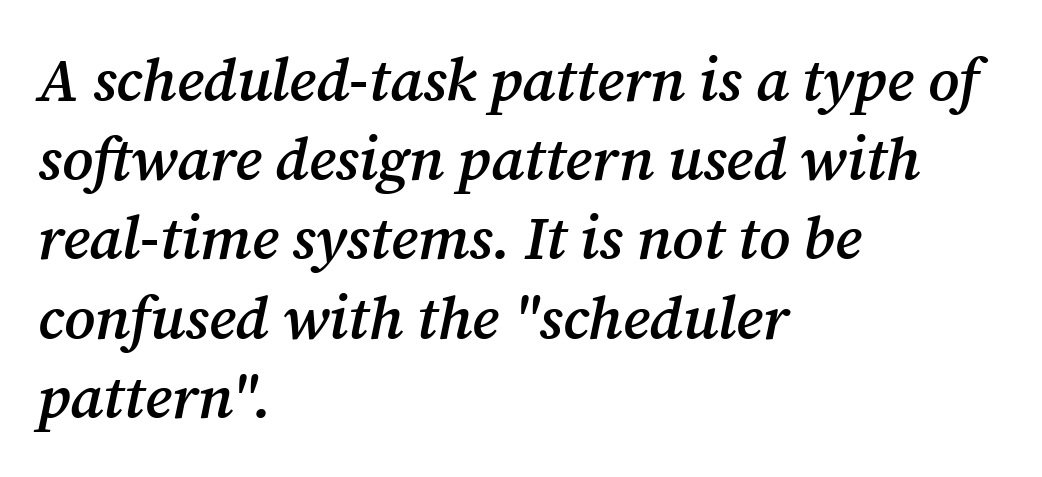
{"serif": "yes", "italic": "yes", "lean": "right", "slant_degrees": 12, "bold": "semi", "weight": "semibold", "width": "normal", "stroke_contrast": "medium", "x_height": "medium", "monospaced": "no", "underline": "no", "align": "left", "line_spacing": "normal", "line_spacing_ratio": 1.32, "letter_spacing": "normal", "letter_spacing_em": 0.0, "glyph_px": 60}
